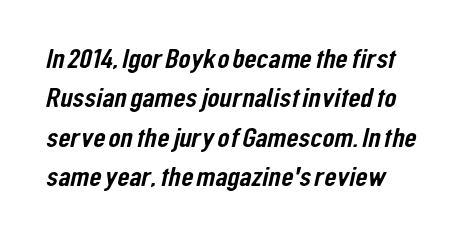
Descenders hang freely into open space. No feet cap the strokes, marking this as sans-serif type. A typesetter would call this proportional, since set widths differ per character. This rendering leaves character spacing at its baseline value. Is there much room between lines? A standard amount, neither cramped nor airy.
